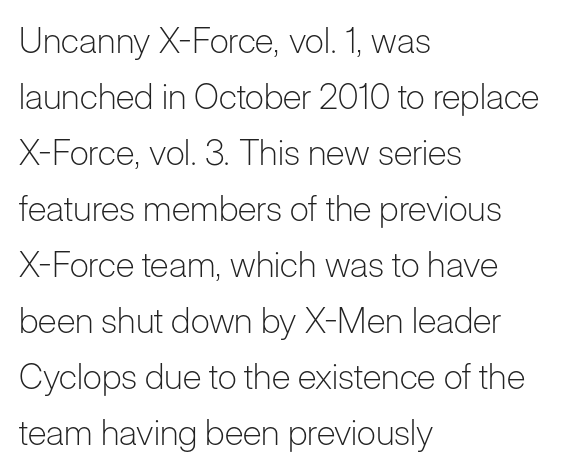
{"serif": "no", "italic": "no", "bold": "no", "weight": "light", "width": "normal", "stroke_contrast": "low", "x_height": "medium", "monospaced": "no", "underline": "no", "align": "left", "line_spacing": "normal", "line_spacing_ratio": 1.6, "letter_spacing": "normal", "letter_spacing_em": 0.0, "glyph_px": 35}
